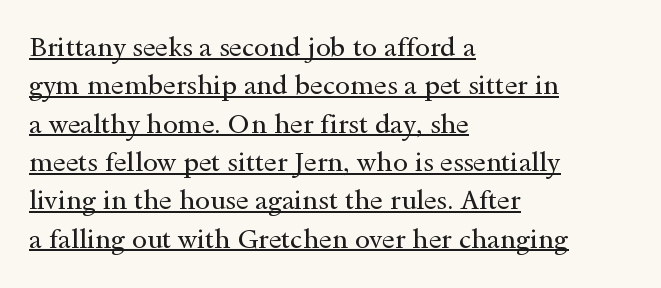
The image shows 27 px text type, upright; set left-aligned, normal line spacing (1.42x), normal letter spacing, underlined.
